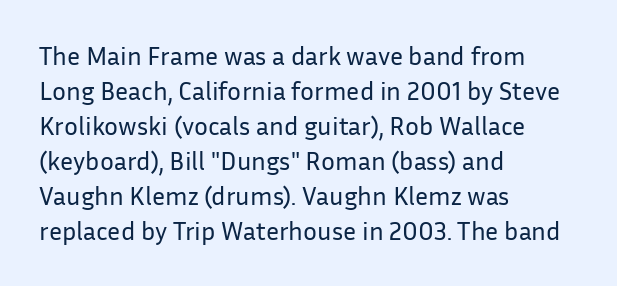
How are the letters spaced? Ordinarily, with no added tracking. Has an underline been added? It has not. Honestly, the row spacing looks completely unremarkable. The font is comparable to plain body text, perhaps lighter. Visually the block forms a straight wall on the left and a jagged coastline on the right.
